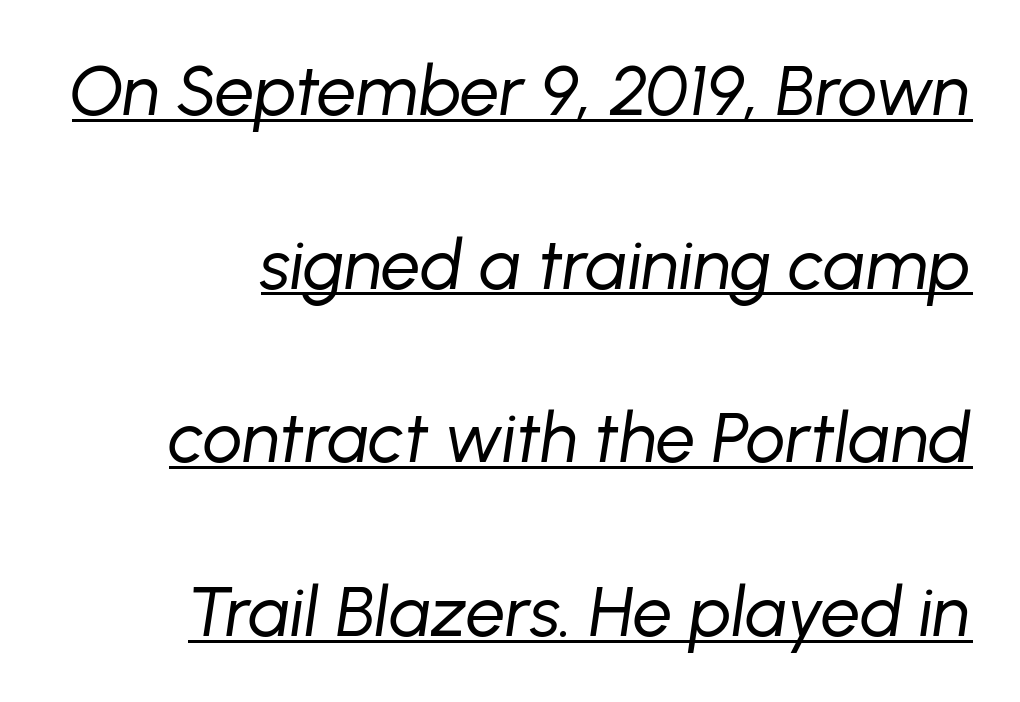
Short note: letters normally spaced. Where is the straight margin? On the right. Students, observe the line beneath the letters — that is underlining. Ink coverage per letter is moderate at most. The text carries the slant typical of an italic or oblique font.
